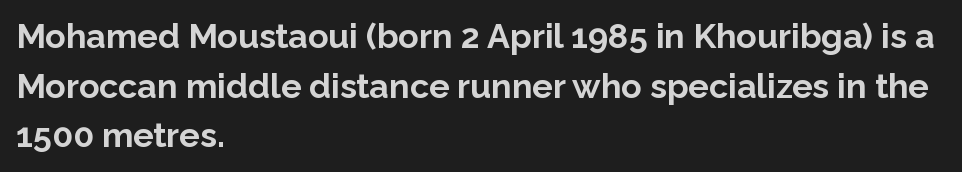
Q: Is the text bold? A: Yes.
Q: Is the text italic (slanted)? A: No, it is upright.
Q: Is the typeface a serif or a sans-serif typeface? A: Sans-serif.
Q: Is the text underlined? A: No.
Q: How is the paragraph aligned? A: Left-aligned.
Q: Is the spacing between letters normal or unusually wide? A: Normal.
Q: Is the spacing between lines tight, normal or loose? A: Normal.
Q: Width (condensed, normal, or wide)? A: Normal.
Q: Stroke contrast? A: Low.
Q: x-height? A: Medium.
Q: Monospaced? A: No.
